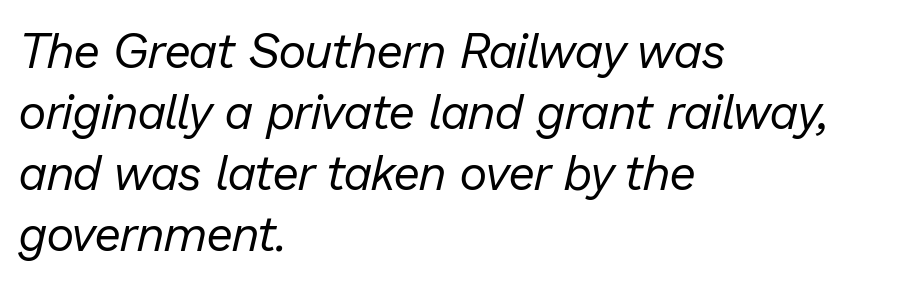
The image shows 48 px regular-weight type, italic (leaning right); set left-aligned, normal line spacing (1.27x), normal letter spacing, not underlined; low stroke contrast and a medium x-height.
